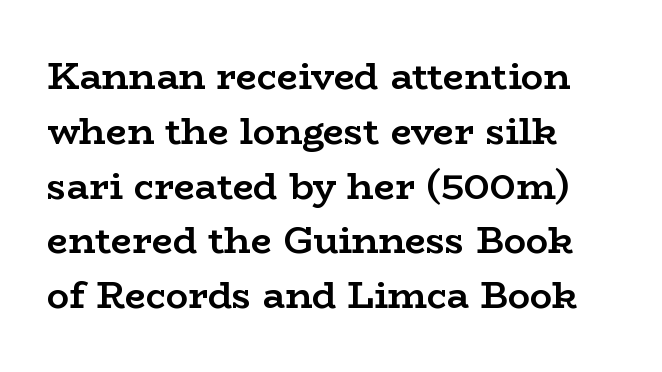
Q: Is the text bold? A: Yes.
Q: Is the text italic (slanted)? A: No, it is upright.
Q: Is the typeface a serif or a sans-serif typeface? A: Serif.
Q: Is the text underlined? A: No.
Q: How is the paragraph aligned? A: Left-aligned.
Q: Is the spacing between letters normal or unusually wide? A: Normal.
Q: Is the spacing between lines tight, normal or loose? A: Normal.
Q: Width (condensed, normal, or wide)? A: Wide.
Q: Stroke contrast? A: Low.
Q: x-height? A: Medium.
Q: Monospaced? A: No.
